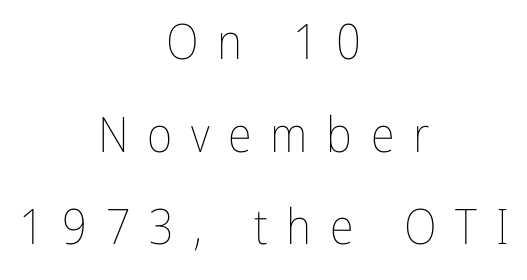
Q: Is the text bold? A: No.
Q: Is the text italic (slanted)? A: No, it is upright.
Q: Is the text underlined? A: No.
Q: How is the paragraph aligned? A: Centered.
Q: Is the spacing between letters normal or unusually wide? A: Unusually wide.
Q: Width (condensed, normal, or wide)? A: Condensed.
Q: Stroke contrast? A: Low.
Q: x-height? A: Medium.
Q: Monospaced? A: No.
